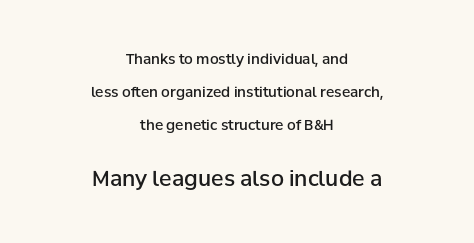
{"italic": "no", "bold": "semi", "underline": "no", "align": "center", "line_spacing": "loose", "line_spacing_ratio": 2.34, "letter_spacing": "normal", "letter_spacing_em": 0.0, "larger_block": "second", "size_ratio": 1.5, "glyph_px": 21}
